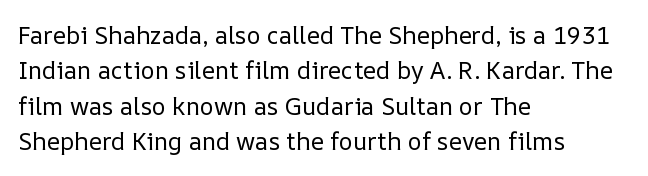
{"italic": "no", "bold": "no", "underline": "no", "align": "left", "line_spacing": "normal", "line_spacing_ratio": 1.47, "letter_spacing": "normal", "letter_spacing_em": 0.0, "glyph_px": 24}
